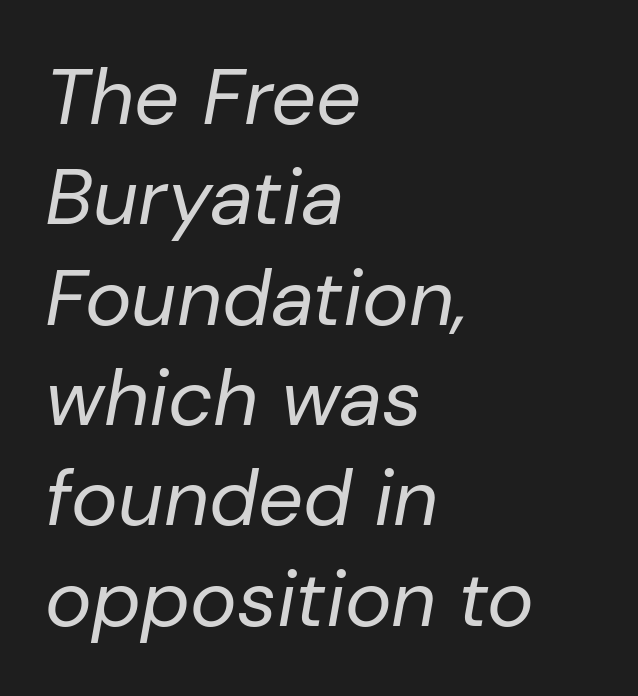
{"italic": "yes", "lean": "right", "slant_degrees": 10, "bold": "no", "weight": "regular", "width": "normal", "stroke_contrast": "low", "x_height": "medium", "monospaced": "no", "underline": "no", "align": "left", "line_spacing": "normal", "line_spacing_ratio": 1.27, "letter_spacing": "normal", "letter_spacing_em": 0.0, "glyph_px": 79}
